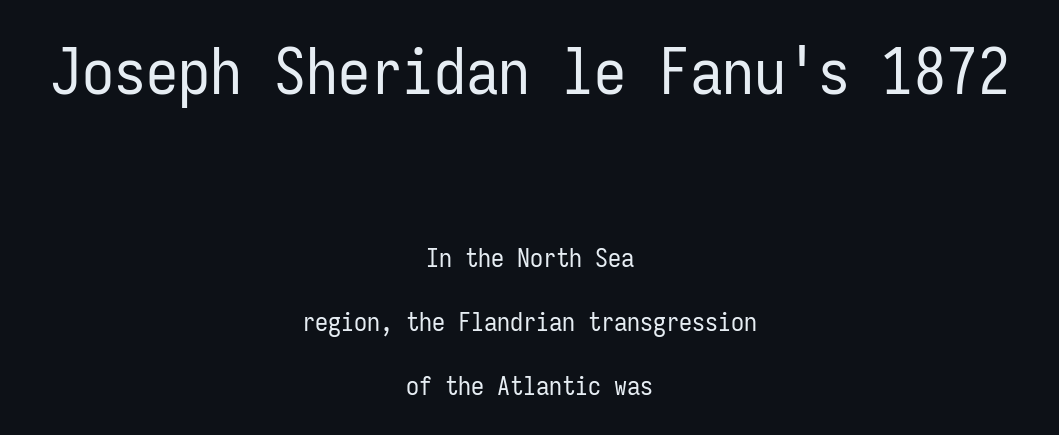
Any mark beneath the type? The region is blank. Does the type have serifs? No, each stem ends abruptly. Spacing between characters is what you'd get straight out of the box. Every character here occupies the same horizontal width, giving the sample a typewriter-like rhythm.
